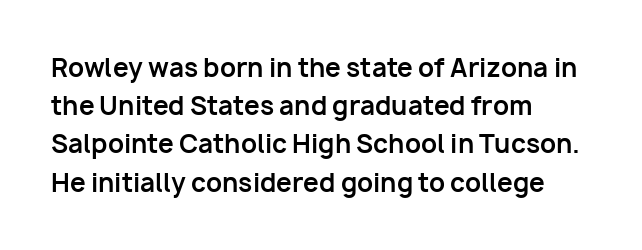
The image shows 25 px bold type, upright; set left-aligned, normal line spacing (1.53x), normal letter spacing, not underlined.
